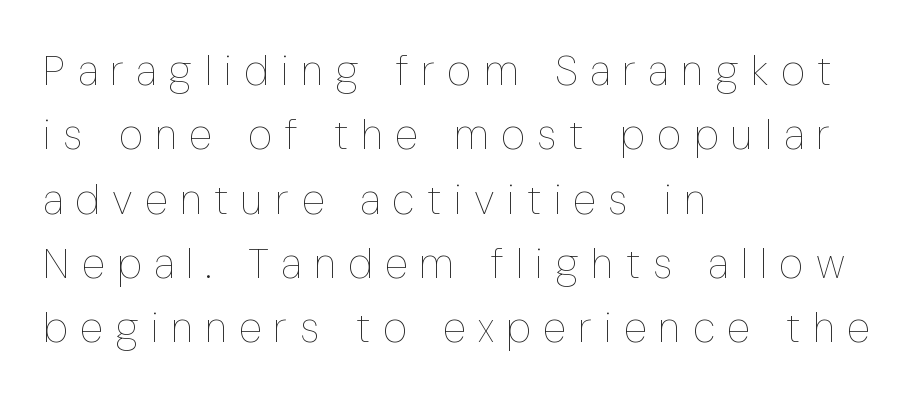
Q: Is the text bold? A: No.
Q: Is the text italic (slanted)? A: No, it is upright.
Q: Is the text underlined? A: No.
Q: How is the paragraph aligned? A: Left-aligned.
Q: Is the spacing between letters normal or unusually wide? A: Unusually wide.
Q: Is the spacing between lines tight, normal or loose? A: Normal.
Q: Width (condensed, normal, or wide)? A: Condensed.
Q: Stroke contrast? A: Low.
Q: x-height? A: Medium.
Q: Monospaced? A: No.
